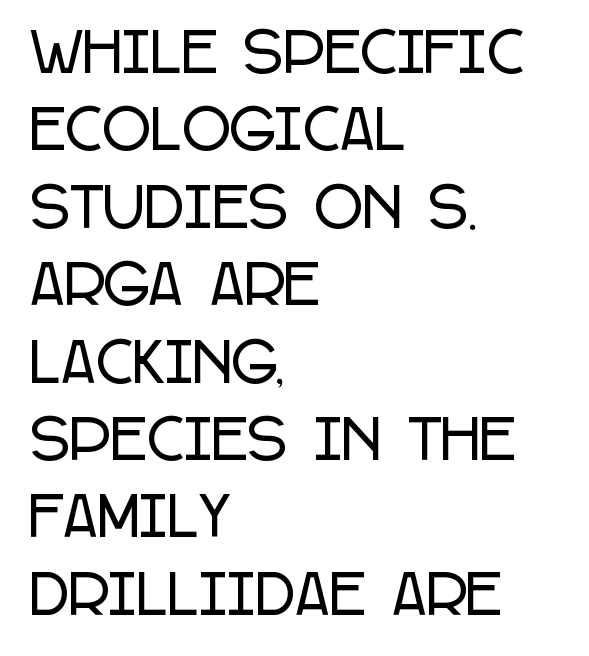
{"serif": "no", "italic": "no", "width": "condensed", "stroke_contrast": "low", "x_height": "large", "monospaced": "no", "underline": "no", "align": "left", "line_spacing": "normal", "line_spacing_ratio": 1.46, "letter_spacing": "normal", "letter_spacing_em": 0.0, "glyph_px": 53}
